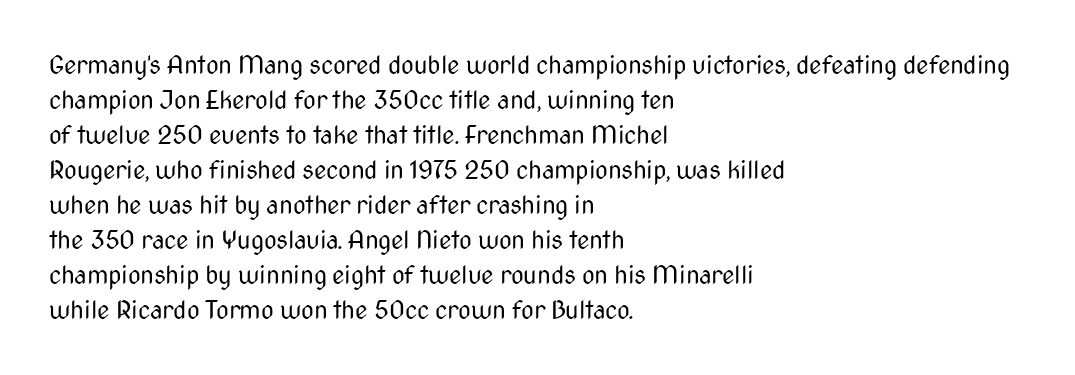
The image shows 25 px text type, upright; set left-aligned, normal line spacing (1.4x), normal letter spacing, not underlined.
